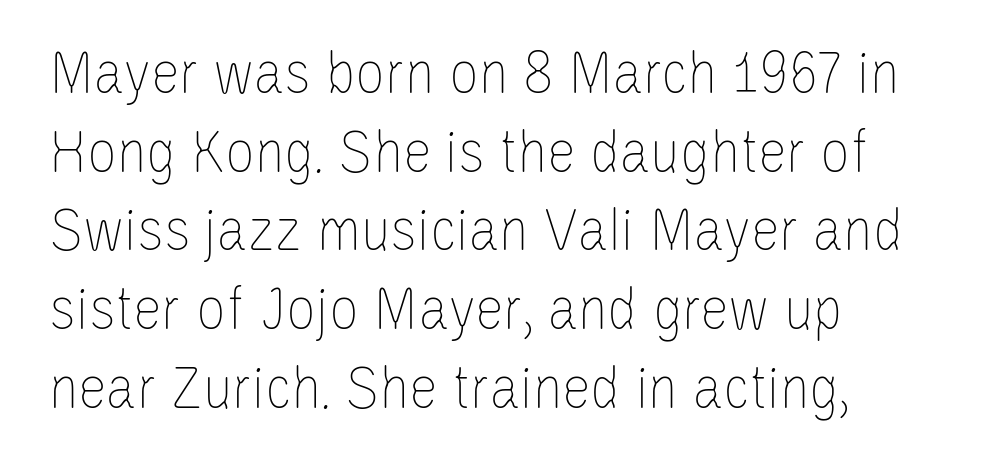
The image shows 65 px thin, condensed type, upright; set left-aligned, line spacing 1.21x, normal letter spacing, not underlined; low stroke contrast and a large x-height.
